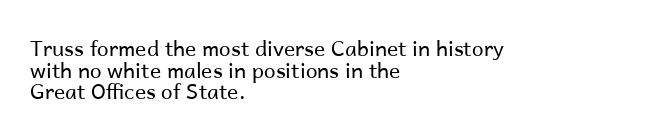
{"italic": "no", "bold": "no", "underline": "no", "align": "left", "line_spacing": "tight", "line_spacing_ratio": 1.03, "letter_spacing": "normal", "letter_spacing_em": 0.0, "glyph_px": 21}
